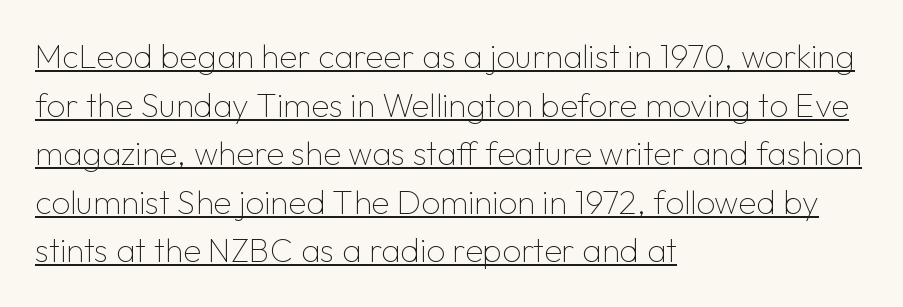
Q: Is the text bold? A: No.
Q: Is the text italic (slanted)? A: No, it is upright.
Q: Is the typeface a serif or a sans-serif typeface? A: Sans-serif.
Q: Is the text underlined? A: Yes.
Q: How is the paragraph aligned? A: Left-aligned.
Q: Is the spacing between letters normal or unusually wide? A: Normal.
Q: Is the spacing between lines tight, normal or loose? A: Normal.
Q: Width (condensed, normal, or wide)? A: Normal.
Q: Stroke contrast? A: Low.
Q: x-height? A: Medium.
Q: Monospaced? A: No.
